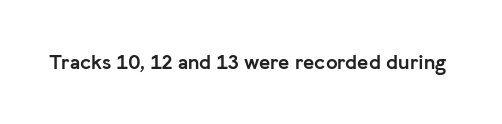
The image shows 21 px bold type, upright; set normal letter spacing, not underlined.
